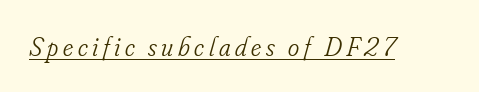
{"italic": "yes", "lean": "right", "slant_degrees": 16, "bold": "no", "underline": "yes", "glyph_px": 27}
